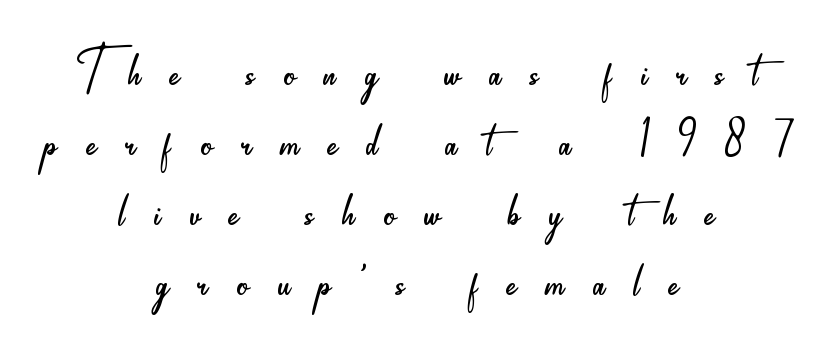
Classification — sans serif. Vertical spacing — tight. Just letters on the line, the space beneath them empty. A light-to-regular cut is what we see here. This sample is center-justified, so both line endings float freely.
